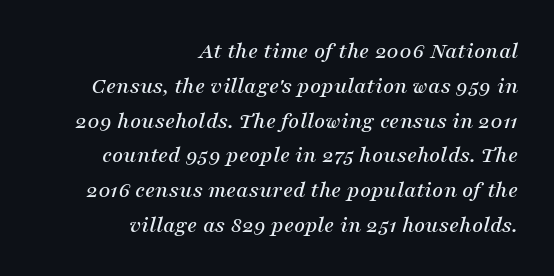
How are the letters spaced? Ordinarily, with no added tracking. Teacher's note: observe the even right margin — that is flush-right alignment. Does the leading feel generous? No, just average. The passage shown is not underscored anywhere.
